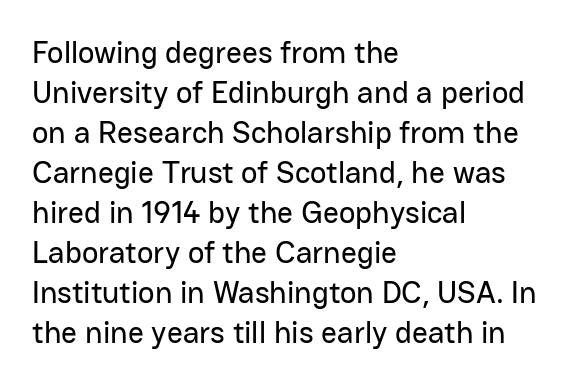
Q: Is the text italic (slanted)? A: No, it is upright.
Q: Is the typeface a serif or a sans-serif typeface? A: Sans-serif.
Q: Is the text underlined? A: No.
Q: How is the paragraph aligned? A: Left-aligned.
Q: Is the spacing between letters normal or unusually wide? A: Normal.
Q: Is the spacing between lines tight, normal or loose? A: Normal.
Q: Width (condensed, normal, or wide)? A: Normal.
Q: Stroke contrast? A: Low.
Q: x-height? A: Medium.
Q: Monospaced? A: No.
